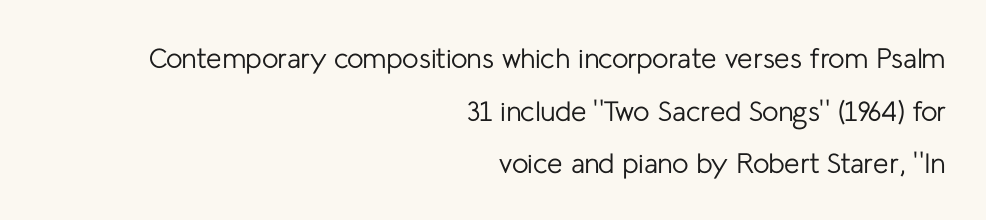
{"serif": "no", "italic": "no", "bold": "no", "weight": "regular", "width": "normal", "stroke_contrast": "low", "x_height": "medium", "monospaced": "no", "underline": "no", "align": "right", "line_spacing_ratio": 1.88, "letter_spacing": "normal", "letter_spacing_em": 0.0, "glyph_px": 28}
